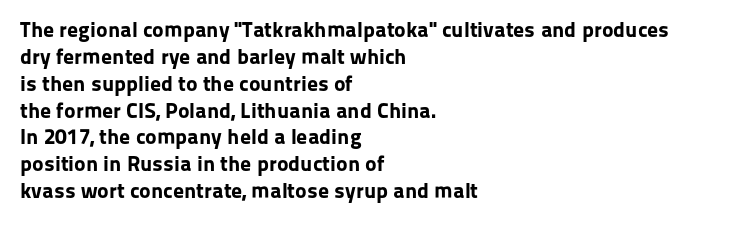
The image shows 22 px bold type, upright; set left-aligned, line spacing 1.22x, normal letter spacing, not underlined.
